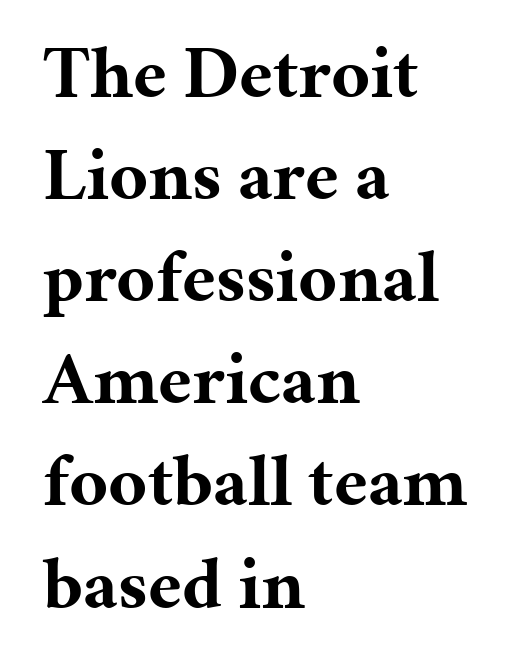
{"serif": "yes", "italic": "no", "bold": "yes", "weight": "bold", "width": "normal", "stroke_contrast": "medium", "x_height": "medium", "monospaced": "no", "underline": "no", "align": "left", "line_spacing": "normal", "line_spacing_ratio": 1.38, "letter_spacing": "normal", "letter_spacing_em": 0.0, "glyph_px": 74}
